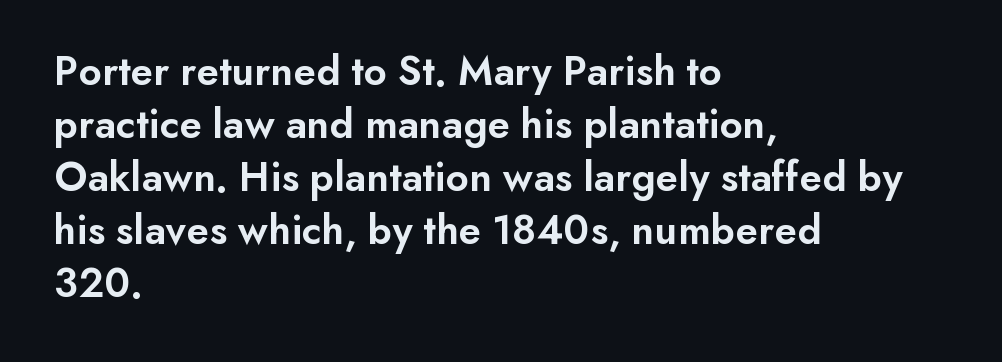
Q: Is the text bold? A: Semi-bold.
Q: Is the text italic (slanted)? A: No, it is upright.
Q: Is the typeface a serif or a sans-serif typeface? A: Sans-serif.
Q: Is the text underlined? A: No.
Q: How is the paragraph aligned? A: Left-aligned.
Q: Is the spacing between letters normal or unusually wide? A: Normal.
Q: Width (condensed, normal, or wide)? A: Normal.
Q: Stroke contrast? A: Low.
Q: x-height? A: Small.
Q: Monospaced? A: No.
